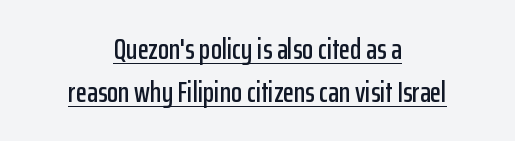
Q: Is the text italic (slanted)? A: No, it is upright.
Q: Is the typeface a serif or a sans-serif typeface? A: Sans-serif.
Q: Is the text underlined? A: Yes.
Q: How is the paragraph aligned? A: Centered.
Q: Is the spacing between letters normal or unusually wide? A: Normal.
Q: Is the spacing between lines tight, normal or loose? A: Normal.
Q: Width (condensed, normal, or wide)? A: Condensed.
Q: Stroke contrast? A: Low.
Q: x-height? A: Medium.
Q: Monospaced? A: No.
